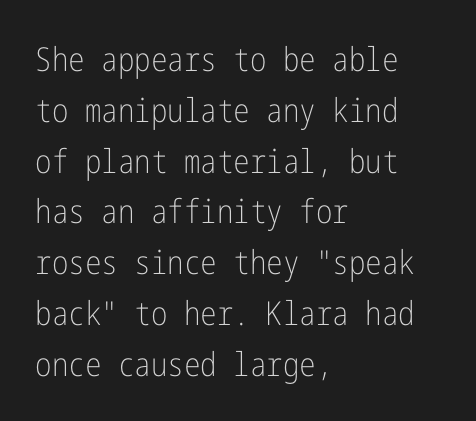
{"serif": "no", "italic": "no", "bold": "no", "weight": "light", "width": "condensed", "stroke_contrast": "low", "x_height": "medium", "underline": "no", "align": "left", "line_spacing": "normal", "line_spacing_ratio": 1.54, "letter_spacing": "normal", "letter_spacing_em": 0.0, "glyph_px": 33}
